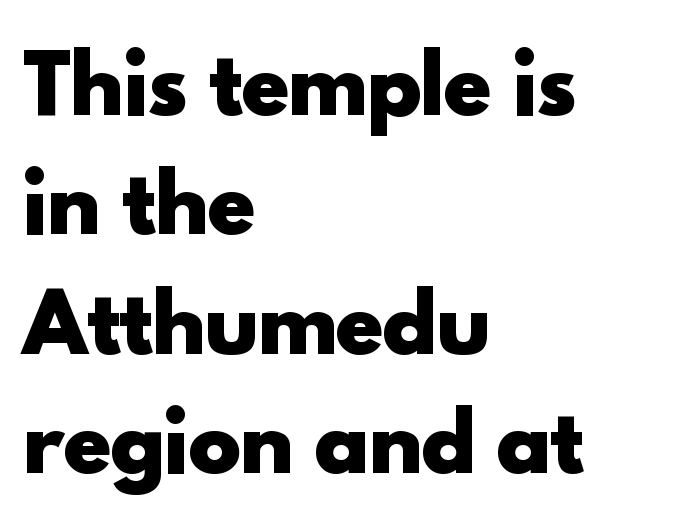
The line texture is even and compact thanks to regular tracking. The passage shown is emphatically bold. Visually the block forms a straight wall on the left and a jagged coastline on the right. The space beneath each line is pristine and unruled. Letterform terminals end flat and unadorned throughout the passage. This sample keeps an unexceptional amount of space between lines.
